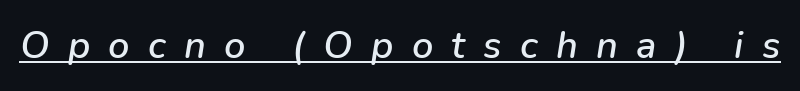
Q: Is the text italic (slanted)? A: Yes, it leans right by about 9 degrees.
Q: Is the text underlined? A: Yes.
Q: Is the spacing between letters normal or unusually wide? A: Unusually wide.
Q: Width (condensed, normal, or wide)? A: Normal.
Q: Stroke contrast? A: Low.
Q: x-height? A: Medium.
Q: Monospaced? A: No.
